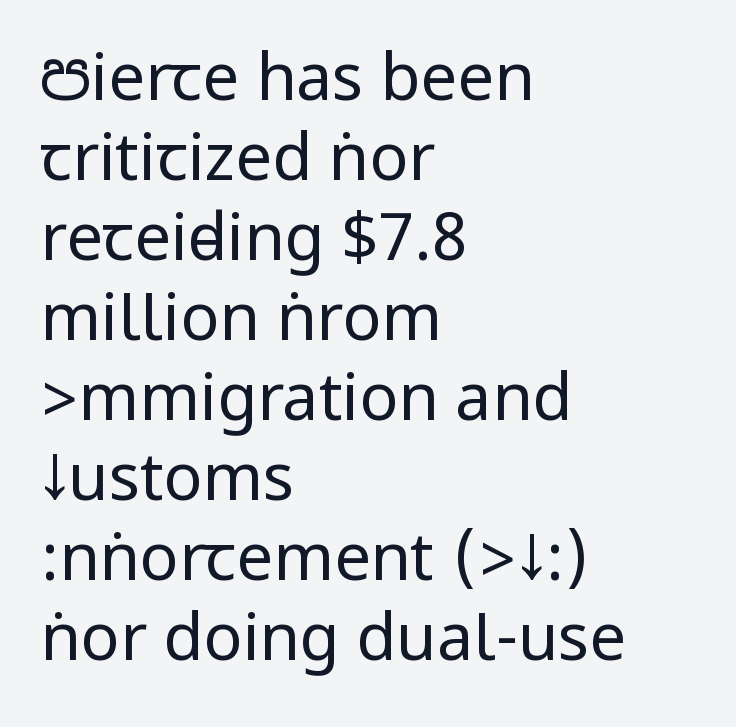
The face looks like a standard text weight, possibly lighter. Anything drawn beneath the words? Only blank space. All the whitespace from short lines collects on the right. Note: no serifs on the glyphs.
